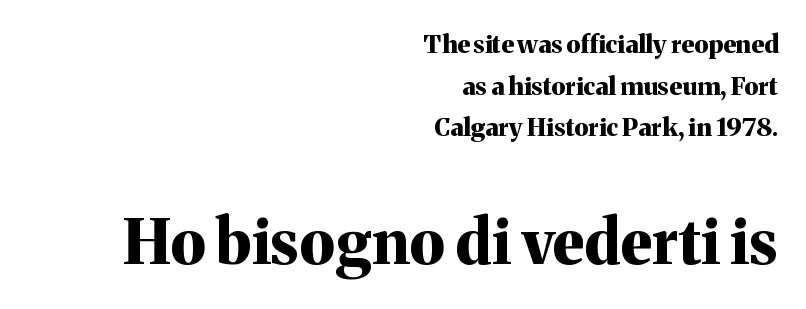
Q: Is the text bold? A: Yes.
Q: Is the text italic (slanted)? A: No, it is upright.
Q: Is the typeface a serif or a sans-serif typeface? A: Serif.
Q: Is the text underlined? A: No.
Q: How is the paragraph aligned? A: Right-aligned.
Q: Is the spacing between letters normal or unusually wide? A: Normal.
Q: Is the spacing between lines tight, normal or loose? A: Normal.
Q: Which block of text is set in a larger size, the first (top) or the second (bottom)? A: The second (bottom) one.
Q: Width (condensed, normal, or wide)? A: Normal.
Q: Stroke contrast? A: Medium.
Q: x-height? A: Medium.
Q: Monospaced? A: No.
